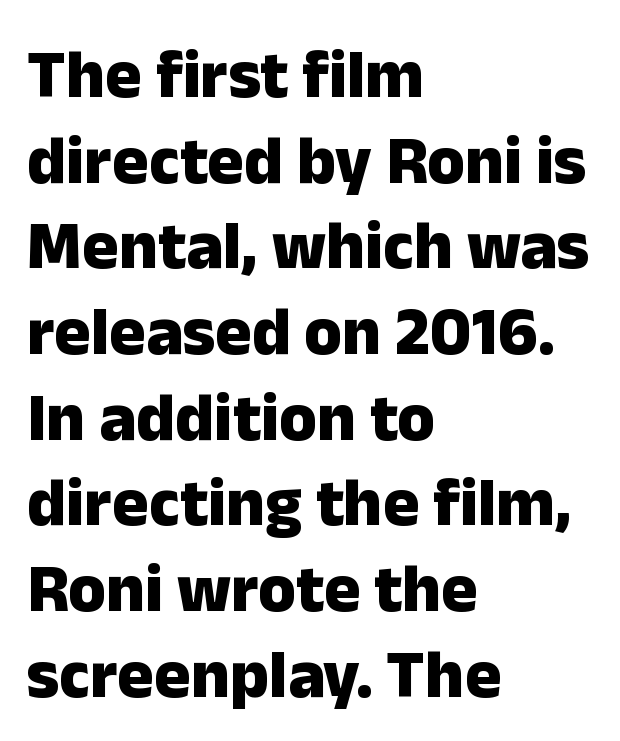
The image shows 68 px heavy sans-serif type, upright; set left-aligned, normal line spacing (1.26x), normal letter spacing, not underlined; low stroke contrast and a medium x-height.
